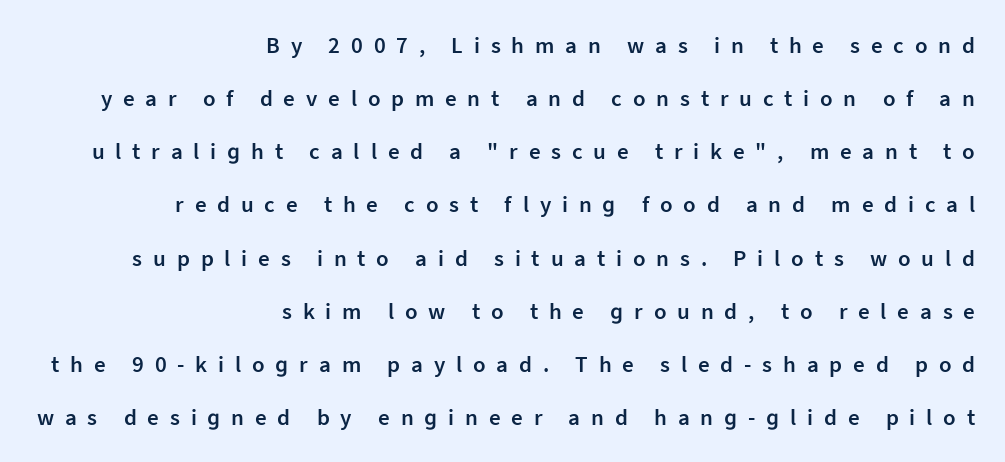
Right-aligned paragraph, ragged on the left. The passage shown has open, widely tracked lettering throughout. Rendered with straight, roman letterforms. Each new line begins a long way beneath the previous one. The strip under each line holds only bare page. Compared with an ordinary text face, these strokes are moderately heavier — a semibold.
